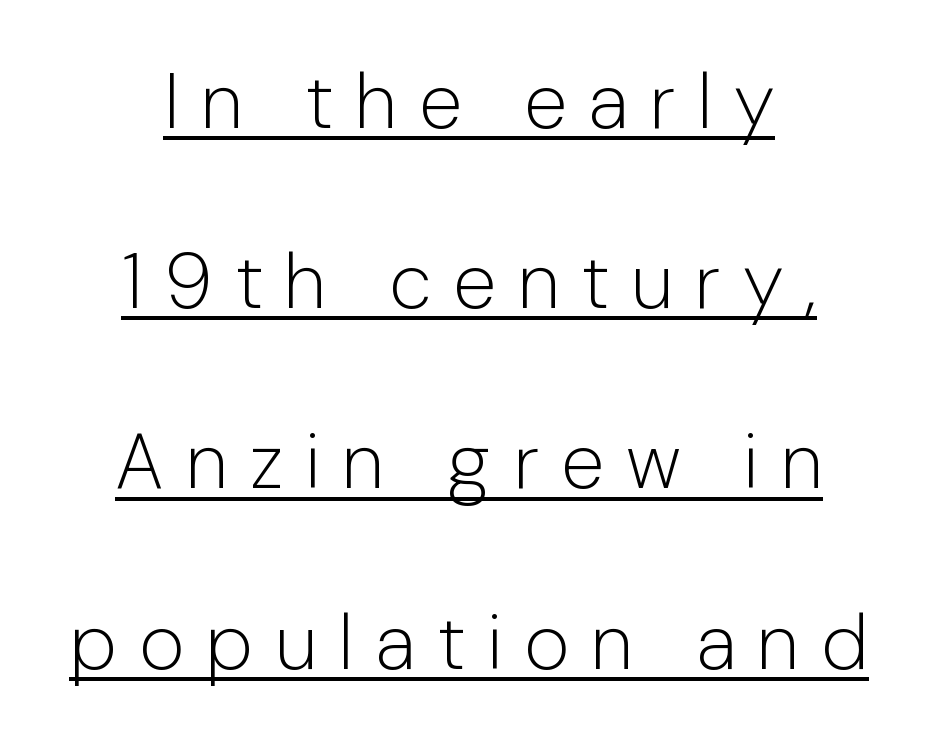
{"serif": "no", "italic": "no", "bold": "no", "weight": "light", "width": "normal", "stroke_contrast": "low", "x_height": "medium", "monospaced": "no", "underline": "yes", "align": "center", "line_spacing": "loose", "line_spacing_ratio": 2.31, "letter_spacing": "wide", "letter_spacing_em": 0.28, "glyph_px": 78}
